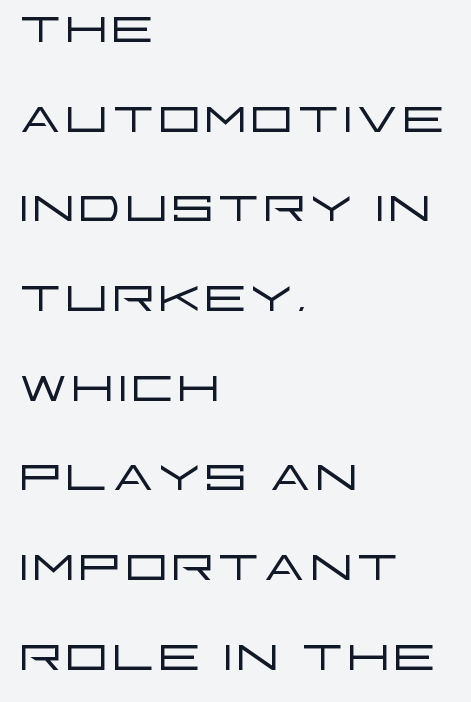
{"serif": "no", "italic": "no", "bold": "no", "weight": "light", "width": "wide", "stroke_contrast": "low", "x_height": "large", "monospaced": "no", "underline": "no", "align": "left", "line_spacing": "normal", "line_spacing_ratio": 1.3, "letter_spacing": "normal", "letter_spacing_em": 0.0, "glyph_px": 69}
